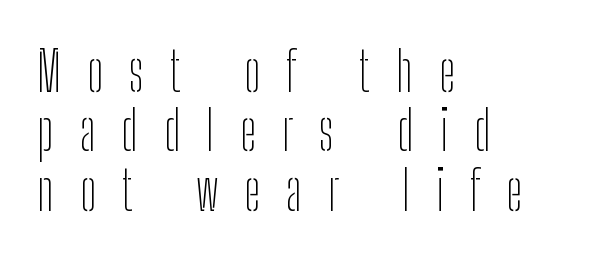
{"serif": "no", "italic": "no", "bold": "no", "weight": "thin", "width": "condensed", "stroke_contrast": "low", "x_height": "medium", "monospaced": "no", "underline": "no", "align": "left", "line_spacing": "tight", "line_spacing_ratio": 1.08, "letter_spacing": "wide", "letter_spacing_em": 0.47, "glyph_px": 55}
